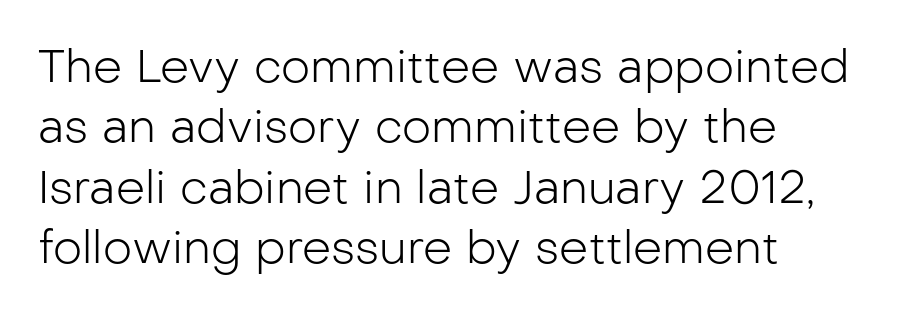
Q: Is the text bold? A: No.
Q: Is the text italic (slanted)? A: No, it is upright.
Q: Is the typeface a serif or a sans-serif typeface? A: Sans-serif.
Q: Is the text underlined? A: No.
Q: How is the paragraph aligned? A: Left-aligned.
Q: Is the spacing between letters normal or unusually wide? A: Normal.
Q: Is the spacing between lines tight, normal or loose? A: Normal.
Q: Width (condensed, normal, or wide)? A: Normal.
Q: Stroke contrast? A: Low.
Q: x-height? A: Medium.
Q: Monospaced? A: No.
